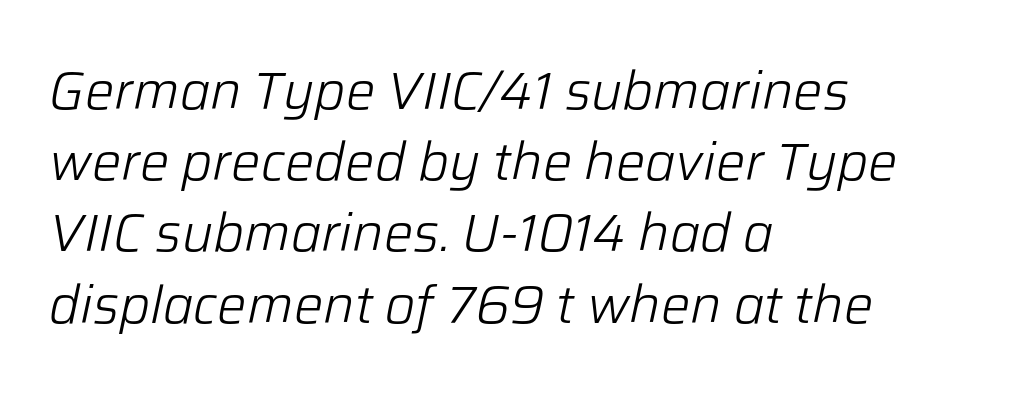
The face used here is proportionally spaced, like ordinary book or web type. The whole block is typeset with a tilt. The rendering uses a moderate line-height, typical for paragraphs. Heft: none added — not bold. These lines stack with their left ends in a neat column. Look at the tracking — it's just the regular setting, nothing added.
